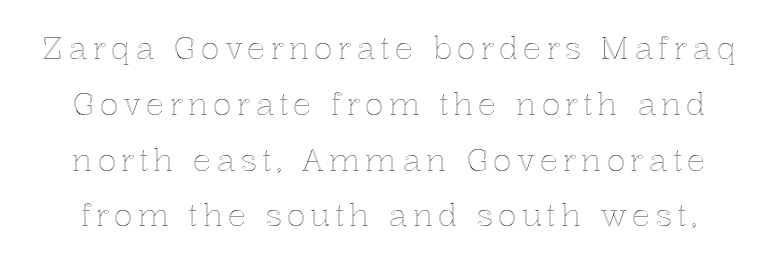
The image shows 31 px text type, upright; set line spacing 1.8x, not underlined; a medium x-height.
